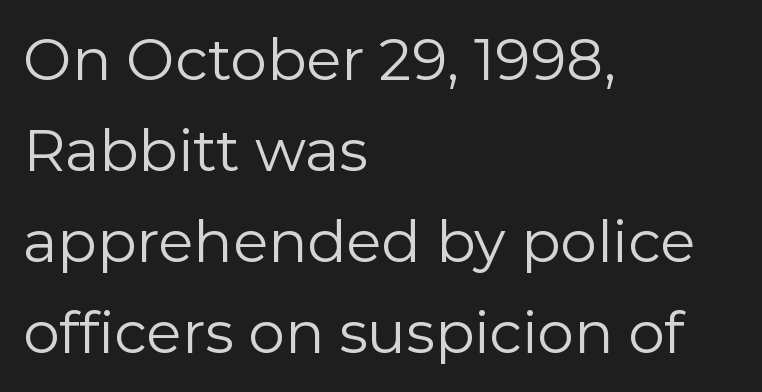
The image shows 58 px regular-weight sans-serif type, upright; set left-aligned, normal line spacing (1.57x), normal letter spacing, not underlined; low stroke contrast and a medium x-height.
